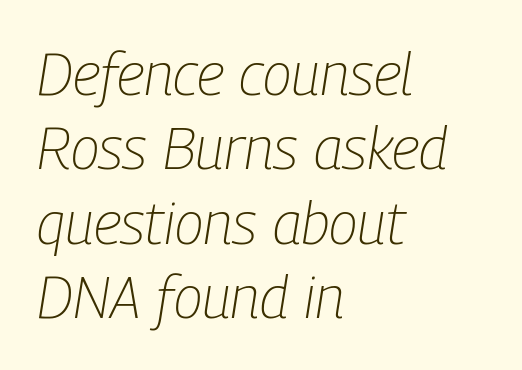
Is the stroke heavy? The answer is a plain regular-or-lighter. The face used here is proportionally spaced, like ordinary book or web type. Caption: multi-line text, flush left, ragged right. The typography opts for an oblique posture over an upright one. Line spacing here is normal. Descender tails drop into unmarked territory.
